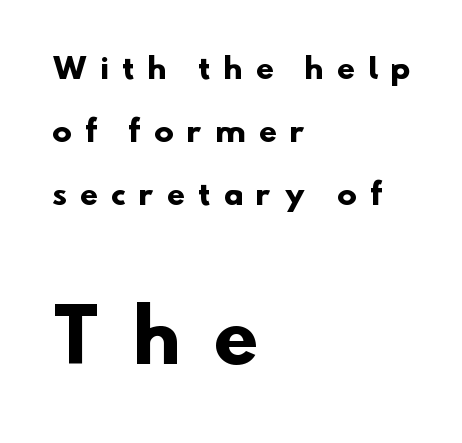
{"serif": "no", "bold": "yes", "weight": "heavy", "width": "normal", "stroke_contrast": "low", "x_height": "small", "monospaced": "no", "underline": "no", "align": "left", "line_spacing": "loose", "line_spacing_ratio": 2.18, "letter_spacing": "wide", "letter_spacing_em": 0.47, "larger_block": "second", "size_ratio": 2.48, "glyph_px": 72}
